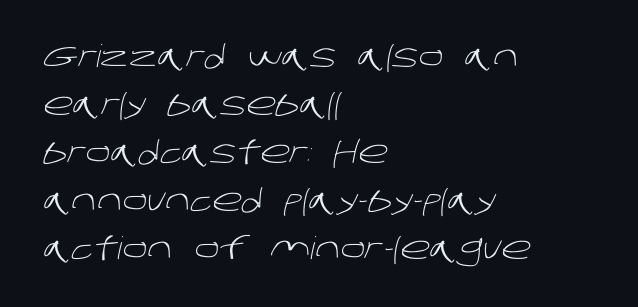
Here the designer chose a conventional face with non-uniform glyph widths. Regarding leading, the lines here are spaced in the standard way. The weight would be labelled regular, book, light, or lighter still. The glyphs in this specimen are sans serif. This rendering features lettering with no underline. One-word summary of the alignment: left.
